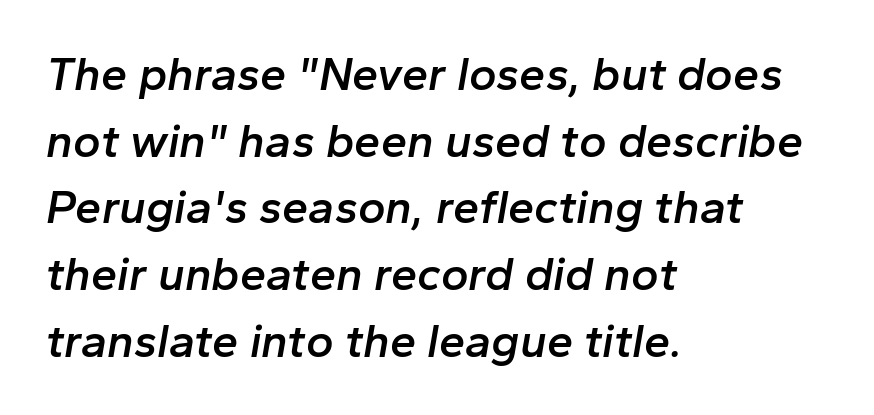
{"italic": "yes", "lean": "right", "slant_degrees": 10, "bold": "semi", "weight": "semibold", "width": "normal", "stroke_contrast": "low", "x_height": "medium", "monospaced": "no", "underline": "no", "align": "left", "line_spacing": "normal", "line_spacing_ratio": 1.42, "letter_spacing": "normal", "letter_spacing_em": 0.0, "glyph_px": 47}
